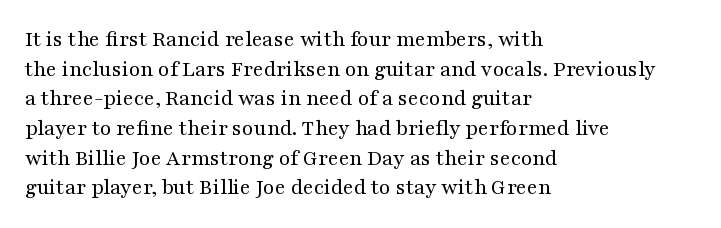
{"italic": "no", "bold": "no", "underline": "no", "align": "left", "line_spacing": "normal", "line_spacing_ratio": 1.29, "letter_spacing": "normal", "letter_spacing_em": 0.0, "glyph_px": 23}
